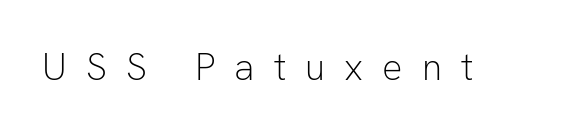
{"serif": "no", "italic": "no", "bold": "no", "weight": "light", "width": "normal", "stroke_contrast": "low", "x_height": "medium", "monospaced": "no", "underline": "no", "letter_spacing": "wide", "letter_spacing_em": 0.5, "glyph_px": 38}
